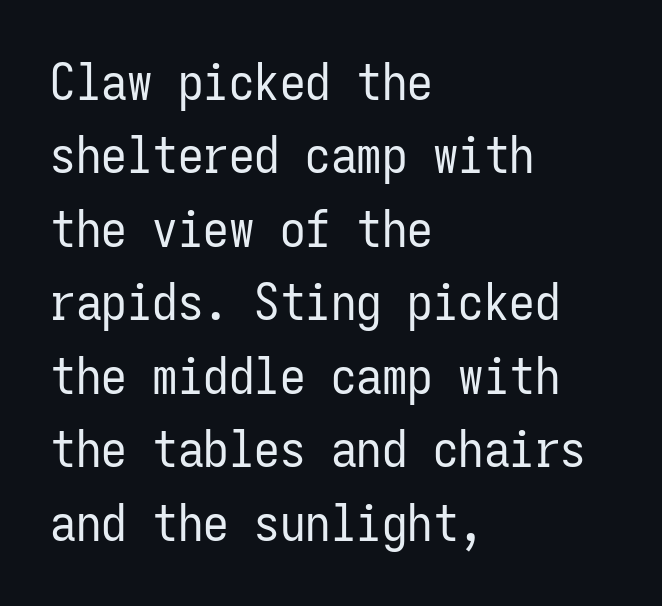
The image shows 51 px regular-weight, condensed sans-serif type, upright, monospaced; set left-aligned, normal line spacing (1.44x), normal letter spacing, not underlined; low stroke contrast and a medium x-height.
